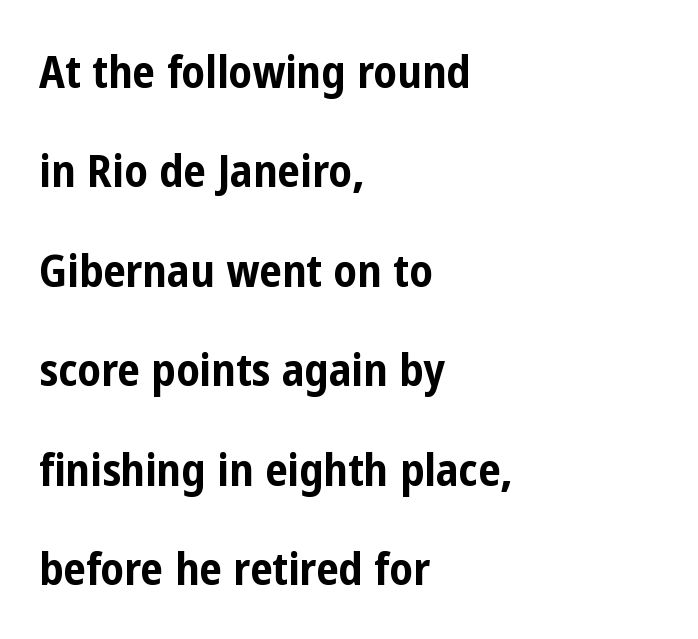
The image shows 45 px bold, condensed sans-serif type, upright; set left-aligned, loose line spacing (2.21x), normal letter spacing, not underlined; low stroke contrast and a medium x-height.
